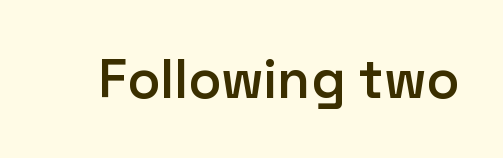
The image shows 54 px semibold sans-serif type, upright; set normal letter spacing, not underlined; low stroke contrast and a medium x-height.
